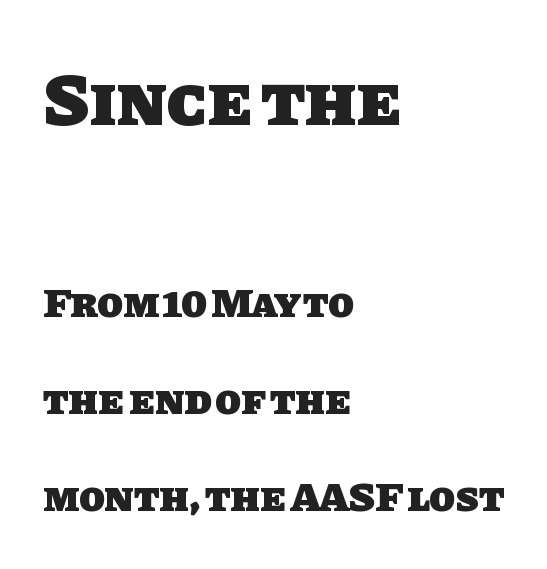
{"serif": "no", "bold": "yes", "weight": "heavy", "width": "normal", "stroke_contrast": "low", "x_height": "large", "monospaced": "no", "underline": "no", "align": "left", "line_spacing": "loose", "line_spacing_ratio": 2.31, "letter_spacing": "normal", "letter_spacing_em": 0.0, "larger_block": "first", "size_ratio": 1.74, "glyph_px": 73}
